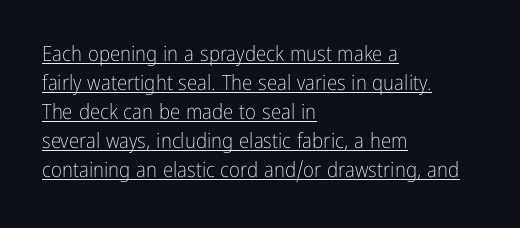
Is the block centered? No — it sits flush against the left margin. Descenders here cross a horizontal rule under the line. Caption: standard tracking, unaltered. Italic: no, the glyphs are upright roman.
